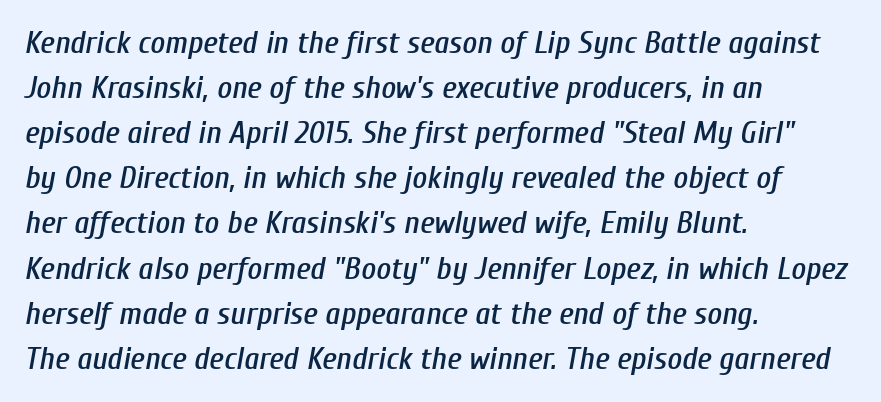
The image shows 32 px condensed type, italic (leaning right); set left-aligned, normal line spacing (1.41x), normal letter spacing, not underlined; low stroke contrast and a medium x-height.
